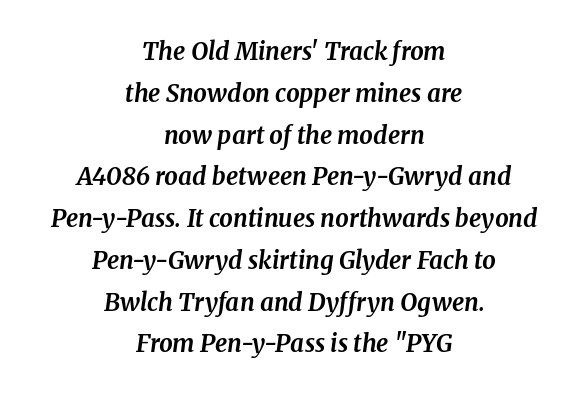
Q: Is the text bold? A: Yes.
Q: Is the text italic (slanted)? A: Yes, it leans right by about 8 degrees.
Q: Is the text underlined? A: No.
Q: How is the paragraph aligned? A: Centered.
Q: Is the spacing between letters normal or unusually wide? A: Normal.
